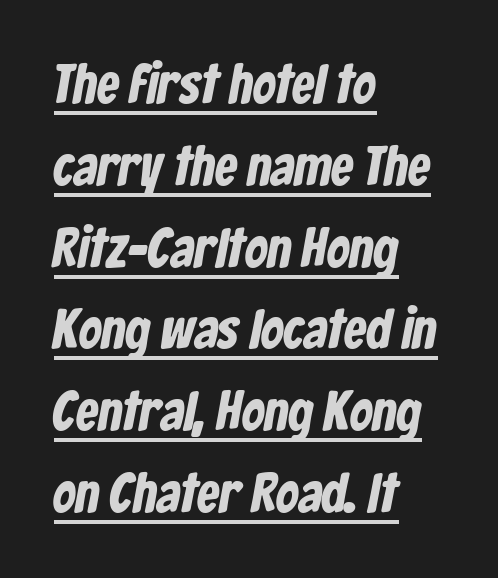
Q: Is the typeface a serif or a sans-serif typeface? A: Sans-serif.
Q: Is the text underlined? A: Yes.
Q: How is the paragraph aligned? A: Left-aligned.
Q: Is the spacing between letters normal or unusually wide? A: Normal.
Q: Is the spacing between lines tight, normal or loose? A: Normal.
Q: Width (condensed, normal, or wide)? A: Condensed.
Q: Stroke contrast? A: Low.
Q: x-height? A: Medium.
Q: Monospaced? A: No.
